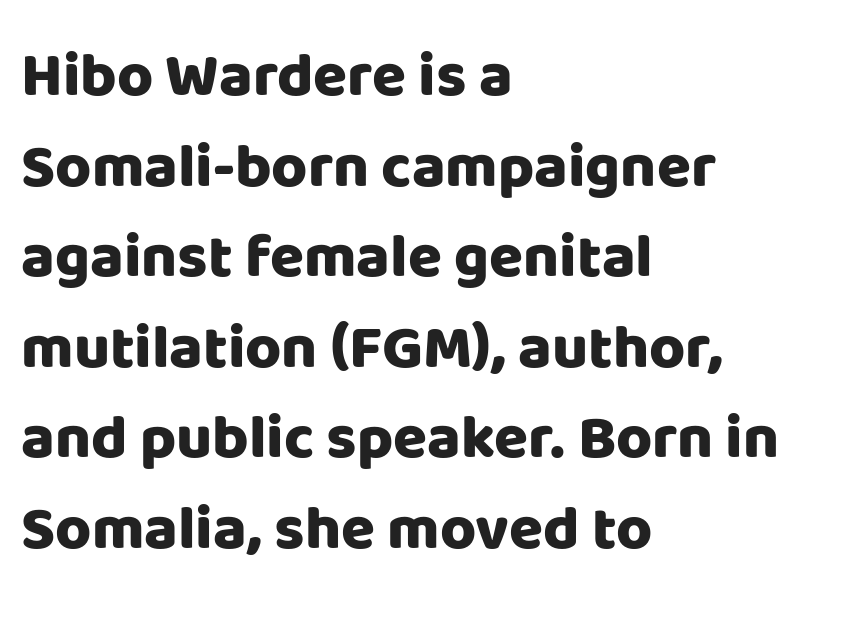
Think of a printed novel: that variable character pitch is what you see here. Typesetter's note: full bold, strokes at maximum text heaviness. There is no visible air inserted between adjacent glyphs. The rag falls on the right side of this text block. Regular leading. The baseline area is clear.
